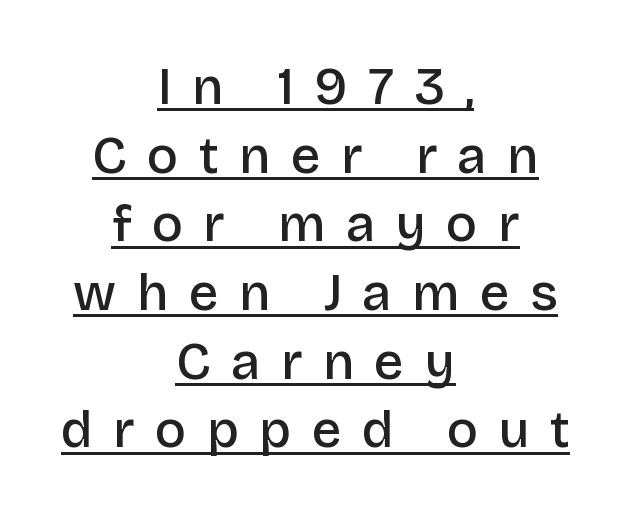
Q: Is the text bold? A: Semi-bold.
Q: Is the text italic (slanted)? A: No, it is upright.
Q: Is the typeface a serif or a sans-serif typeface? A: Sans-serif.
Q: Is the text underlined? A: Yes.
Q: How is the paragraph aligned? A: Centered.
Q: Is the spacing between letters normal or unusually wide? A: Unusually wide.
Q: Is the spacing between lines tight, normal or loose? A: Normal.
Q: Width (condensed, normal, or wide)? A: Normal.
Q: Stroke contrast? A: Low.
Q: x-height? A: Large.
Q: Monospaced? A: No.
